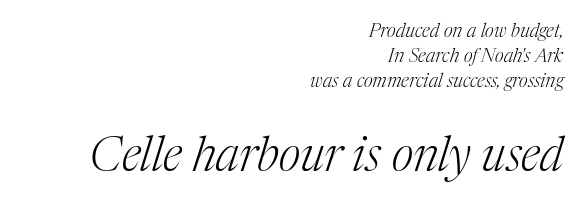
Q: Is the text bold? A: No.
Q: Is the text italic (slanted)? A: Yes, it leans right by about 17 degrees.
Q: Is the typeface a serif or a sans-serif typeface? A: Serif.
Q: Is the text underlined? A: No.
Q: How is the paragraph aligned? A: Right-aligned.
Q: Is the spacing between letters normal or unusually wide? A: Normal.
Q: Is the spacing between lines tight, normal or loose? A: Normal.
Q: Which block of text is set in a larger size, the first (top) or the second (bottom)? A: The second (bottom) one.
Q: Width (condensed, normal, or wide)? A: Normal.
Q: Stroke contrast? A: Medium.
Q: x-height? A: Medium.
Q: Monospaced? A: No.
